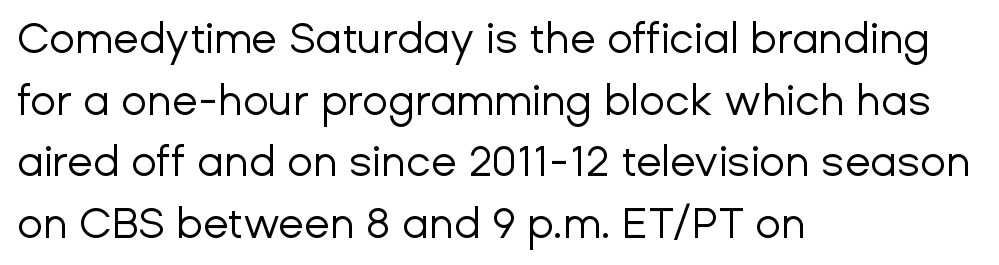
{"serif": "no", "italic": "no", "bold": "no", "weight": "regular", "width": "normal", "stroke_contrast": "low", "x_height": "medium", "monospaced": "no", "underline": "no", "align": "left", "line_spacing": "normal", "line_spacing_ratio": 1.47, "letter_spacing": "normal", "letter_spacing_em": 0.0, "glyph_px": 42}
